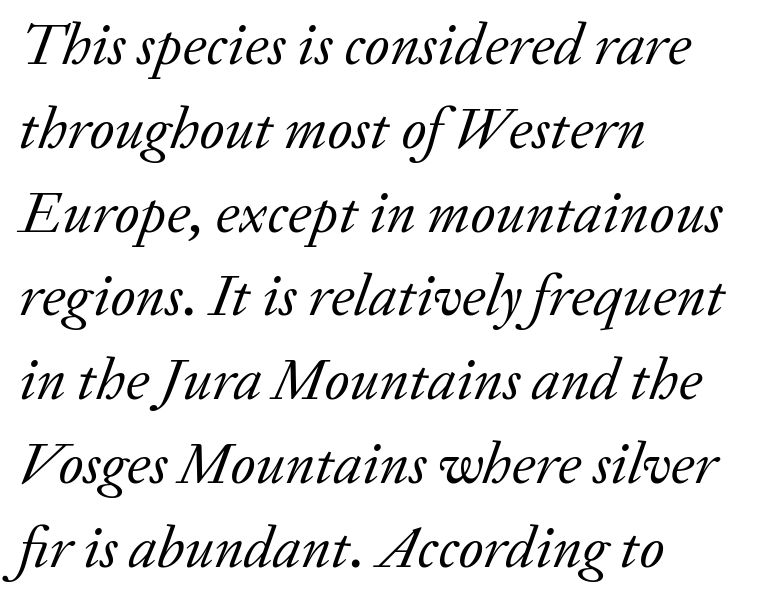
Q: Is the text bold? A: No.
Q: Is the text italic (slanted)? A: Yes, it leans right by about 20 degrees.
Q: Is the typeface a serif or a sans-serif typeface? A: Serif.
Q: Is the text underlined? A: No.
Q: How is the paragraph aligned? A: Left-aligned.
Q: Is the spacing between letters normal or unusually wide? A: Normal.
Q: Is the spacing between lines tight, normal or loose? A: Normal.
Q: Width (condensed, normal, or wide)? A: Normal.
Q: Stroke contrast? A: Low.
Q: x-height? A: Medium.
Q: Monospaced? A: No.
